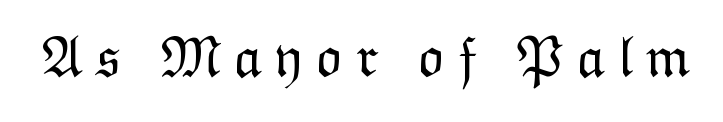
The image shows 58 px light type, upright; set unusually wide letter spacing (+0.21 em), not underlined; low stroke contrast and a medium x-height.
